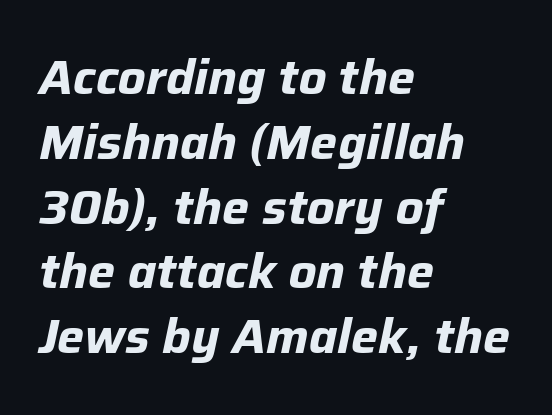
The image shows 48 px bold type, italic (leaning right); set left-aligned, normal line spacing (1.35x), normal letter spacing, not underlined; low stroke contrast and a medium x-height.
